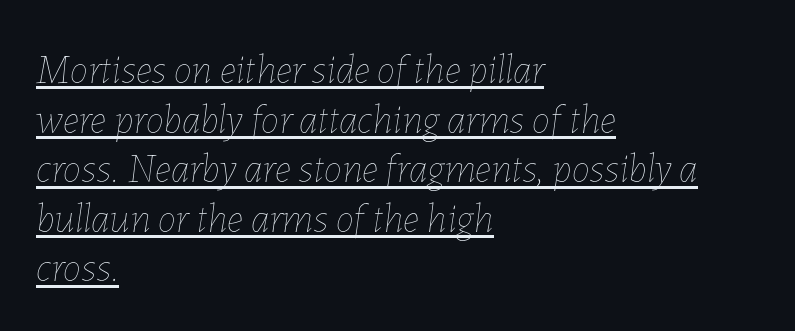
Q: Is the text bold? A: No.
Q: Is the text italic (slanted)? A: Yes, it leans right by about 7 degrees.
Q: Is the text underlined? A: Yes.
Q: How is the paragraph aligned? A: Left-aligned.
Q: Is the spacing between letters normal or unusually wide? A: Normal.
Q: Width (condensed, normal, or wide)? A: Normal.
Q: Stroke contrast? A: Low.
Q: x-height? A: Medium.
Q: Monospaced? A: No.
